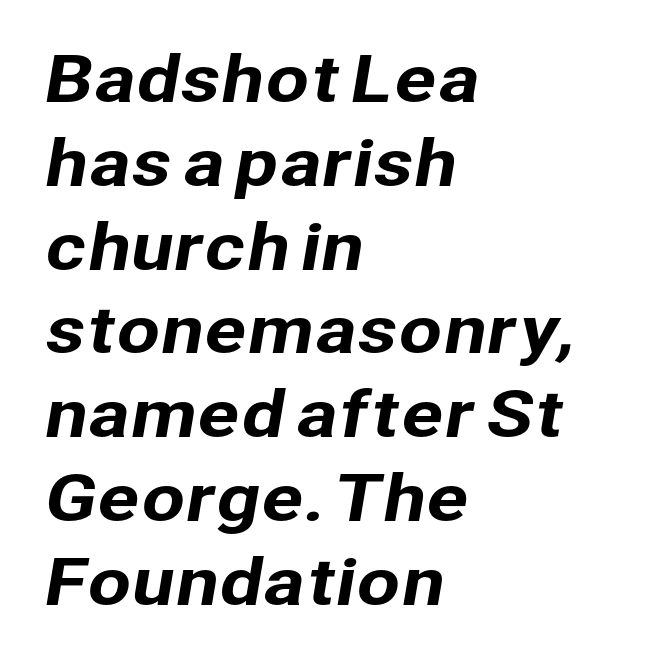
The image shows 63 px sans-serif type; set left-aligned, normal line spacing (1.33x), normal letter spacing, not underlined; low stroke contrast and a medium x-height.
